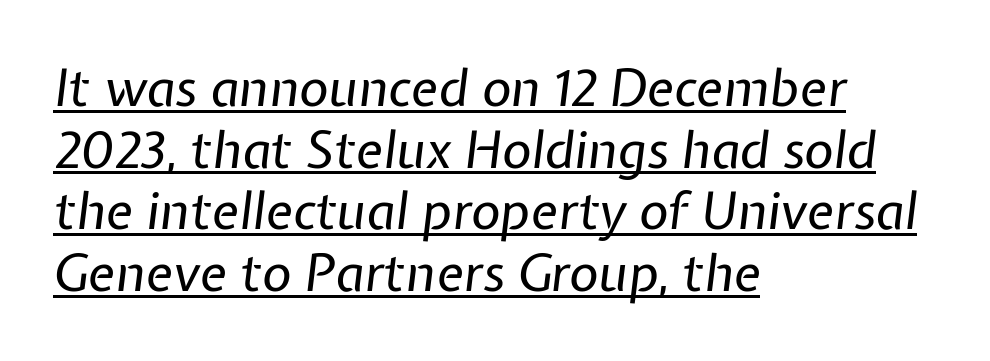
Q: Is the text bold? A: No.
Q: Is the text italic (slanted)? A: Yes, it leans right by about 7 degrees.
Q: Is the text underlined? A: Yes.
Q: How is the paragraph aligned? A: Left-aligned.
Q: Is the spacing between letters normal or unusually wide? A: Normal.
Q: Width (condensed, normal, or wide)? A: Normal.
Q: Stroke contrast? A: Low.
Q: x-height? A: Medium.
Q: Monospaced? A: No.
